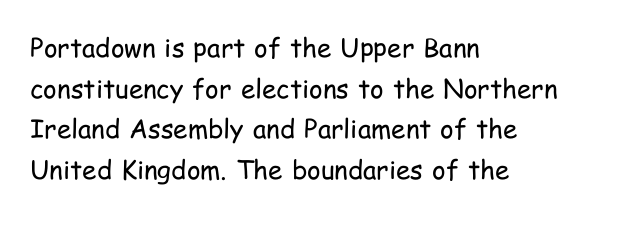
The zone under the glyphs is completely vacant. Letters have the restrained weight of plain body copy at most. Line beginnings align vertically; line endings do not. The gaps between neighbouring characters are ordinary and unremarkable.
